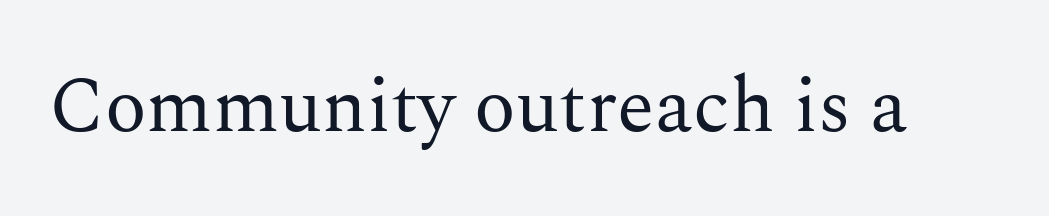
Q: Is the text bold? A: No.
Q: Is the text italic (slanted)? A: No, it is upright.
Q: Is the typeface a serif or a sans-serif typeface? A: Serif.
Q: Is the text underlined? A: No.
Q: Is the spacing between letters normal or unusually wide? A: Normal.
Q: Width (condensed, normal, or wide)? A: Normal.
Q: Stroke contrast? A: Medium.
Q: x-height? A: Medium.
Q: Monospaced? A: No.
